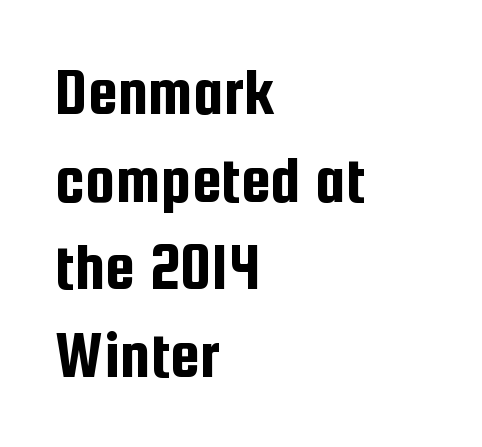
{"serif": "no", "italic": "no", "width": "condensed", "stroke_contrast": "low", "x_height": "medium", "monospaced": "no", "underline": "no", "align": "left", "line_spacing": "normal", "line_spacing_ratio": 1.29, "letter_spacing": "normal", "letter_spacing_em": 0.0, "glyph_px": 68}
